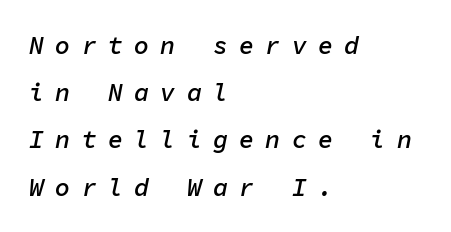
Q: Is the text bold? A: Semi-bold.
Q: Is the text italic (slanted)? A: Yes, it leans right by about 11 degrees.
Q: Is the text underlined? A: No.
Q: How is the paragraph aligned? A: Left-aligned.
Q: Is the spacing between letters normal or unusually wide? A: Unusually wide.
